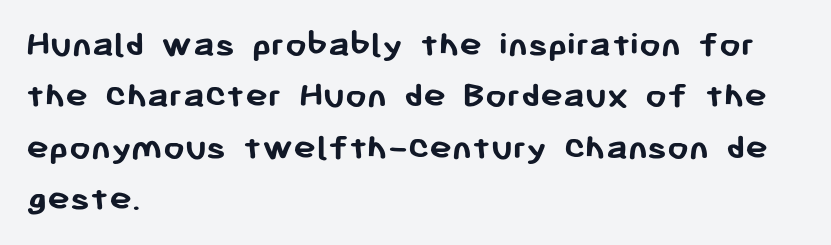
Heft: maximum for text — a bold. Regarding leading, the lines here are spaced in the standard way. A student would call this left alignment; a typographer would say flush left, rag right. Each letter's strokes conclude bluntly, with no projecting serifs. Designer's note — italics off, roman on.
